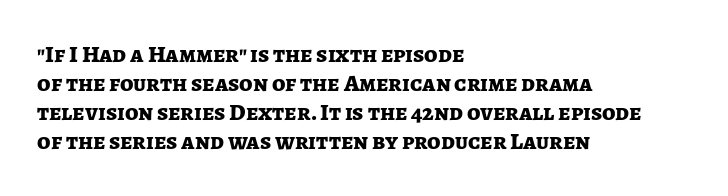
The image shows 24 px bold type, upright; set left-aligned, line spacing 1.21x, normal letter spacing, not underlined.
